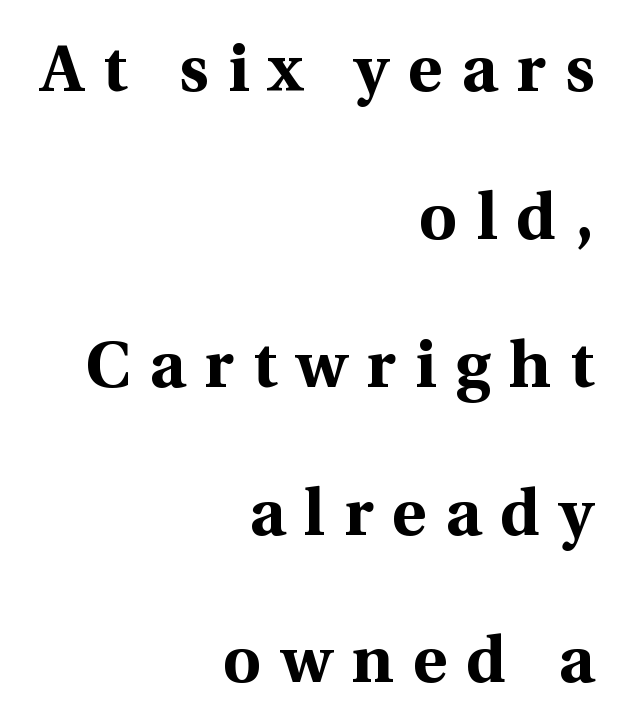
The baseline area is clear. Are there feet on the stems? There are — it's a serif. Here the designer chose a conventional face with non-uniform glyph widths. Nope, not italic — everything's standing straight.
